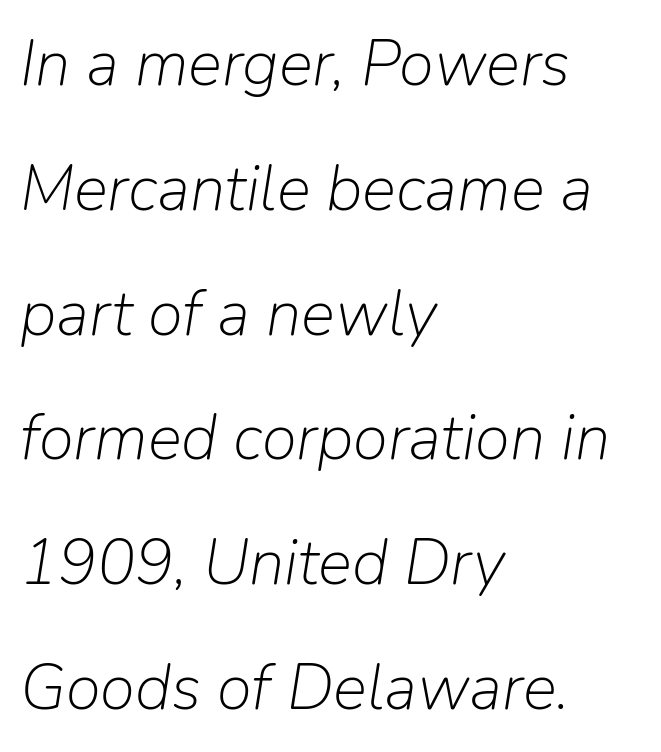
Italic: yes, the glyphs are oblique. Line starts are locked; line ends wander. How would I describe the line gaps? Wide and relaxed. Stems and bowls with no extra thickness — not bold. Clear beneath every line of the passage. The rendering keeps characters at their native spacing.
